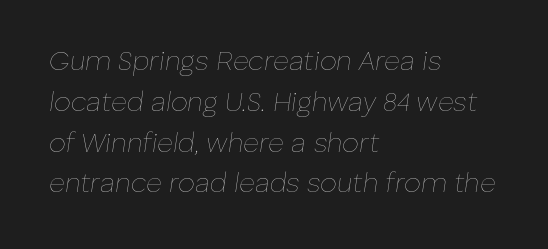
{"italic": "yes", "lean": "right", "slant_degrees": 8, "bold": "no", "underline": "no", "align": "left", "line_spacing": "normal", "line_spacing_ratio": 1.51, "letter_spacing": "normal", "letter_spacing_em": 0.0, "glyph_px": 27}
